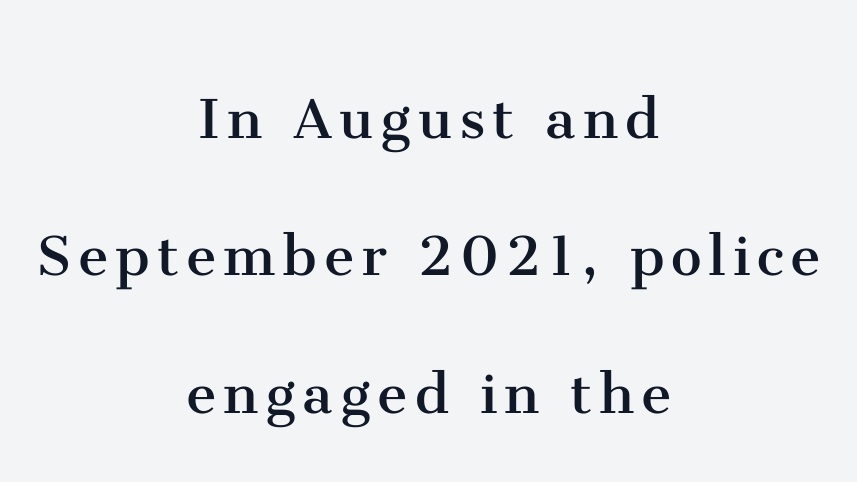
Teacher's note: observe the equal gaps on both sides — that is centered alignment. Do the letters lean? They stand straight. Each letter's strokes conclude with small projecting serifs. The specimen omits any rule beneath the text block's lines.
